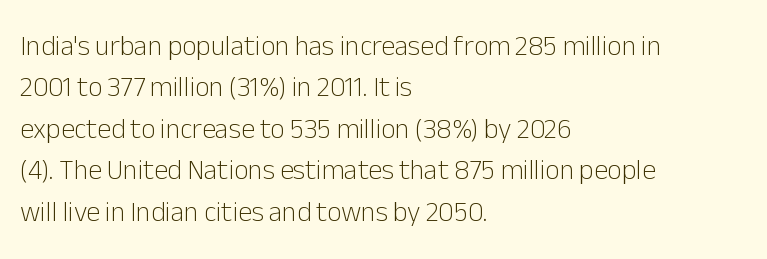
A light-to-regular cut is what we see here. To sum up the face: it is a sans, with no serifs. Looks like regular typesetting: each glyph gets only the width it needs. Unlike italic type, these characters show no tilt at all.
